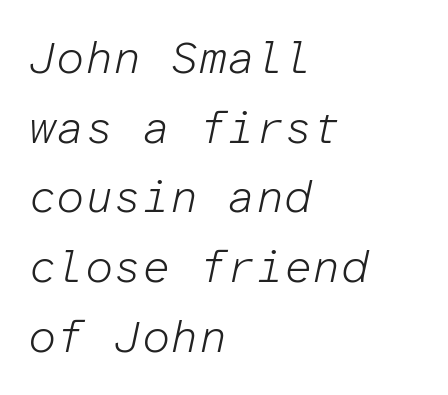
Q: Is the text bold? A: No.
Q: Is the text italic (slanted)? A: Yes, it leans right by about 12 degrees.
Q: Is the text underlined? A: No.
Q: How is the paragraph aligned? A: Left-aligned.
Q: Is the spacing between letters normal or unusually wide? A: Normal.
Q: Is the spacing between lines tight, normal or loose? A: Normal.
Q: Width (condensed, normal, or wide)? A: Normal.
Q: Stroke contrast? A: Low.
Q: x-height? A: Medium.
Q: Monospaced? A: Yes.
